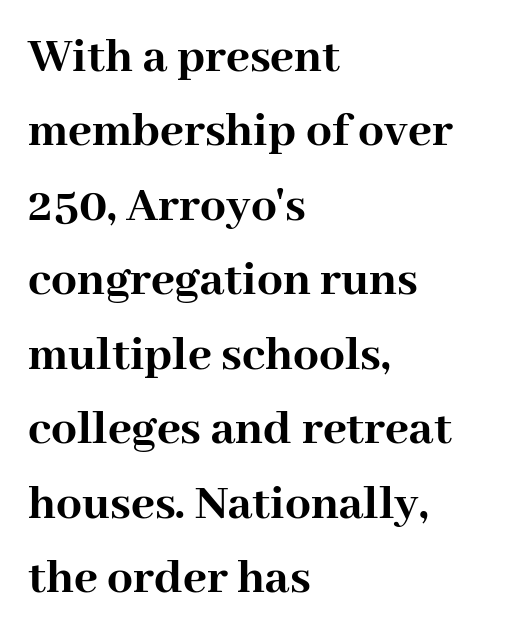
Q: Is the text bold? A: Yes.
Q: Is the text italic (slanted)? A: No, it is upright.
Q: Is the typeface a serif or a sans-serif typeface? A: Serif.
Q: Is the text underlined? A: No.
Q: How is the paragraph aligned? A: Left-aligned.
Q: Is the spacing between letters normal or unusually wide? A: Normal.
Q: Is the spacing between lines tight, normal or loose? A: Normal.
Q: Width (condensed, normal, or wide)? A: Normal.
Q: Stroke contrast? A: High.
Q: x-height? A: Medium.
Q: Monospaced? A: No.
